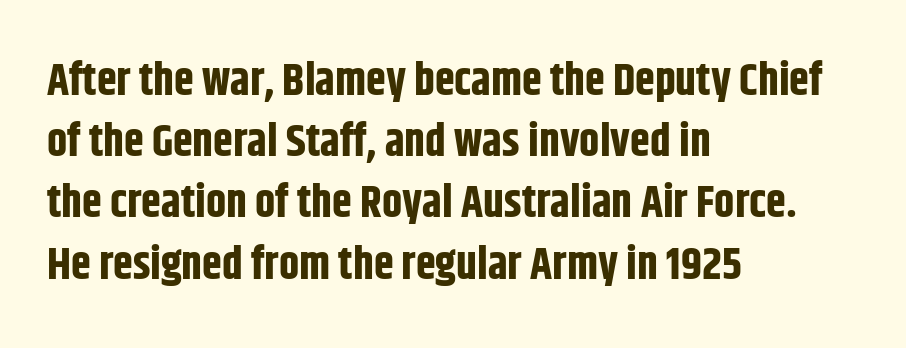
Q: Is the text bold? A: Yes.
Q: Is the text italic (slanted)? A: No, it is upright.
Q: Is the typeface a serif or a sans-serif typeface? A: Sans-serif.
Q: Is the text underlined? A: No.
Q: How is the paragraph aligned? A: Left-aligned.
Q: Is the spacing between letters normal or unusually wide? A: Normal.
Q: Is the spacing between lines tight, normal or loose? A: Normal.
Q: Width (condensed, normal, or wide)? A: Condensed.
Q: Stroke contrast? A: Low.
Q: x-height? A: Large.
Q: Monospaced? A: No.
